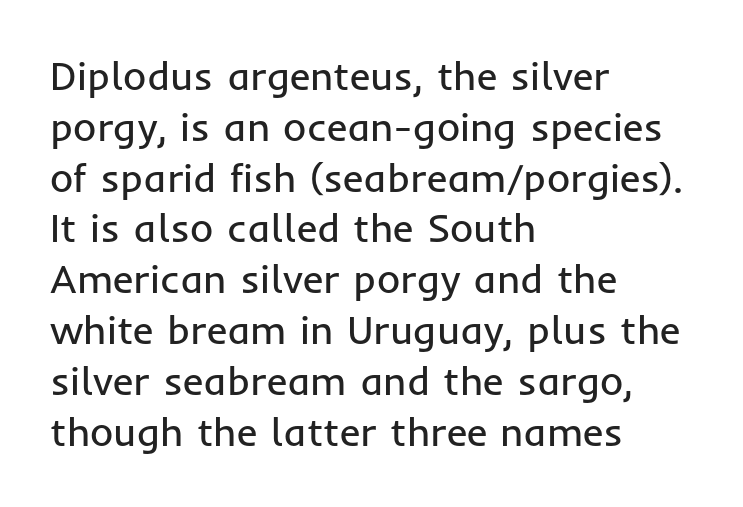
Varying glyph widths throughout — classic text-font behaviour. Students, observe: this is what conventionally led text looks like. The glyphs in this specimen are sans serif. Check under the words: just untouched page. This sample is left-justified, so line endings fall wherever the words run out. Inter-character spacing is left at the font's built-in metrics.
